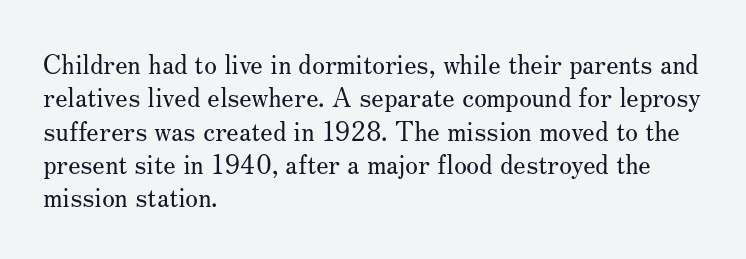
The image shows 26 px text type, upright; set left-aligned, normal line spacing (1.28x), normal letter spacing, not underlined.
